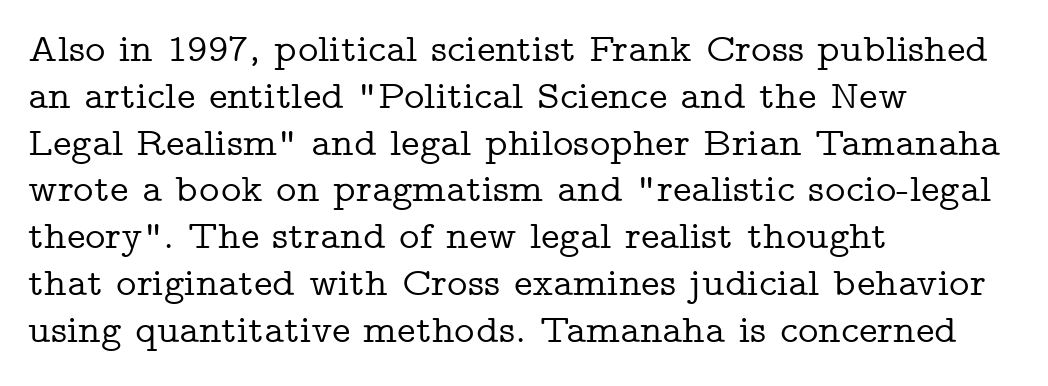
The zone under the glyphs is completely vacant. Nothing unusual about the tracking: characters are spaced as the font intends. The text was rendered using a seriffed face with decorative stroke endings. Style check: upright. Every row of glyphs begins at an identical x-position on the left. This sample has the flowing, uneven cadence of proportional lettering.
